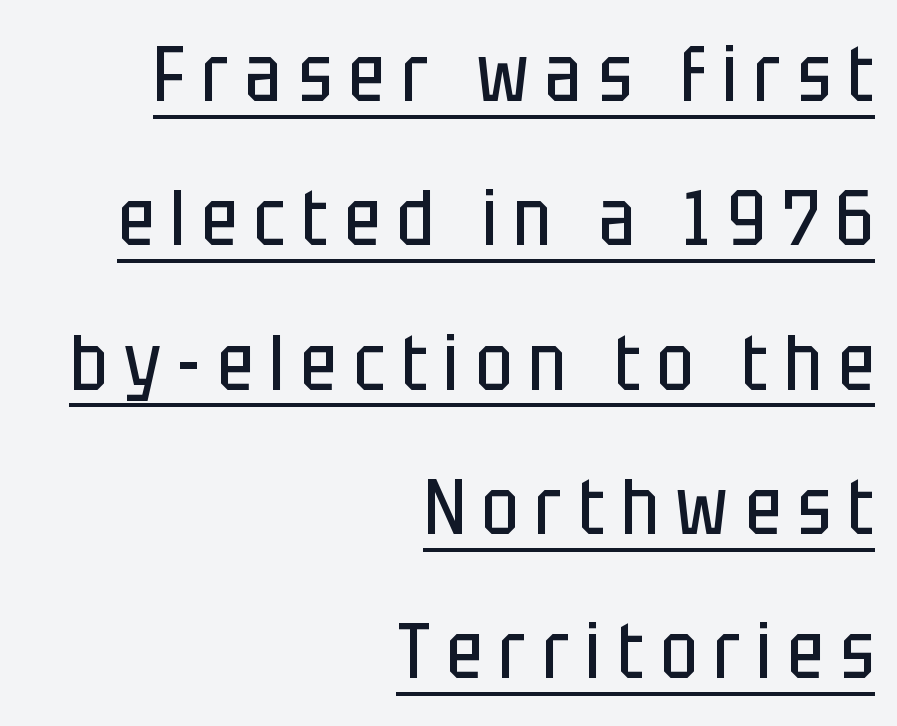
{"serif": "no", "italic": "no", "bold": "no", "weight": "regular", "width": "condensed", "stroke_contrast": "low", "x_height": "large", "monospaced": "no", "underline": "yes", "align": "right", "line_spacing_ratio": 1.85, "letter_spacing": "wide", "letter_spacing_em": 0.21, "glyph_px": 78}
